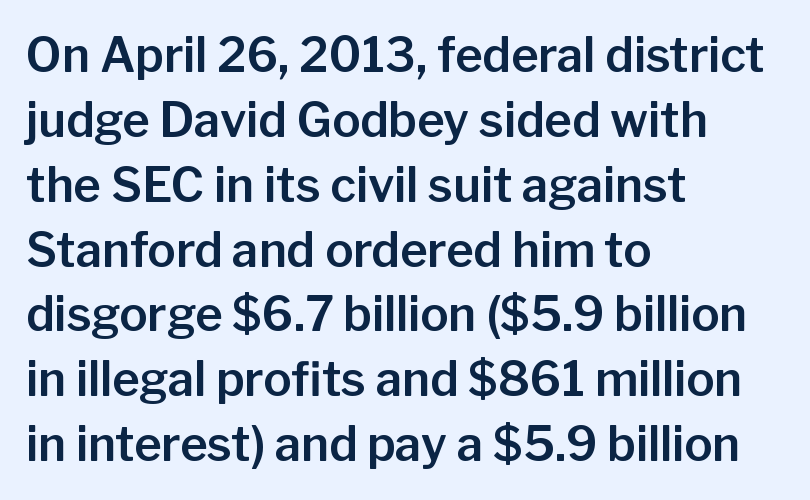
Every character sits straight up, as roman type does. Check under the words: just untouched page. Regarding serifs, this sample does without them. Each word holds together tightly as a unit, with standard inter-letter gaps.
